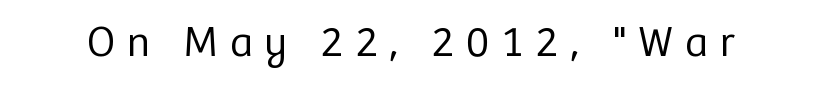
The image shows 43 px regular-weight sans-serif type, upright; set unusually wide letter spacing (+0.27 em), not underlined; low stroke contrast and a medium x-height.
